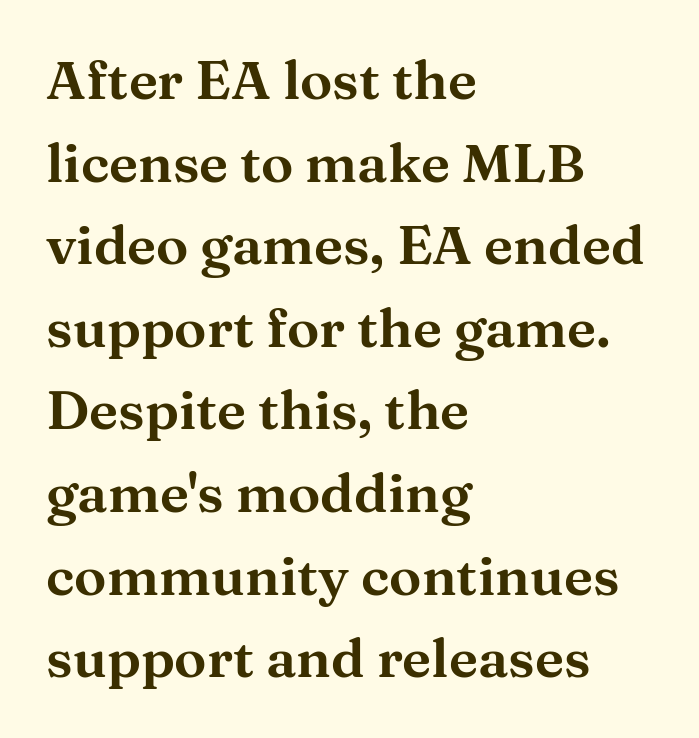
{"serif": "yes", "italic": "no", "width": "wide", "stroke_contrast": "medium", "x_height": "medium", "monospaced": "no", "underline": "no", "align": "left", "line_spacing": "normal", "line_spacing_ratio": 1.53, "letter_spacing": "normal", "letter_spacing_em": 0.0, "glyph_px": 54}
